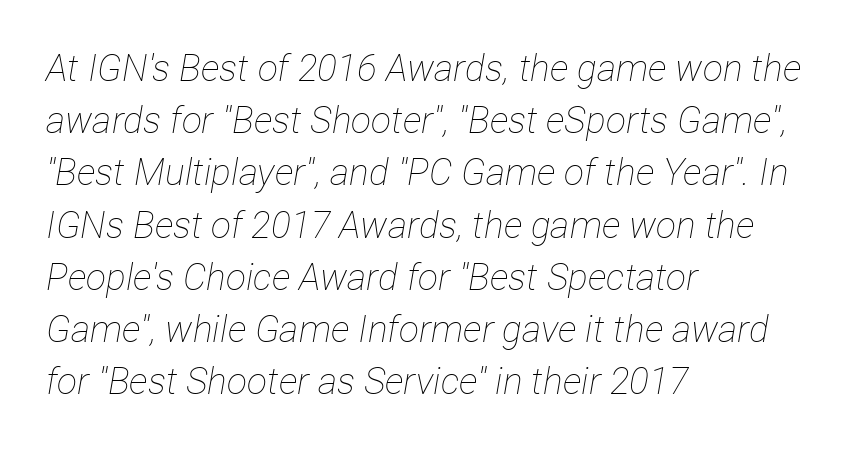
Q: Is the text bold? A: No.
Q: Is the text italic (slanted)? A: Yes, it leans right by about 12 degrees.
Q: Is the text underlined? A: No.
Q: How is the paragraph aligned? A: Left-aligned.
Q: Is the spacing between letters normal or unusually wide? A: Normal.
Q: Is the spacing between lines tight, normal or loose? A: Normal.
Q: Width (condensed, normal, or wide)? A: Condensed.
Q: Stroke contrast? A: Low.
Q: x-height? A: Medium.
Q: Monospaced? A: No.
